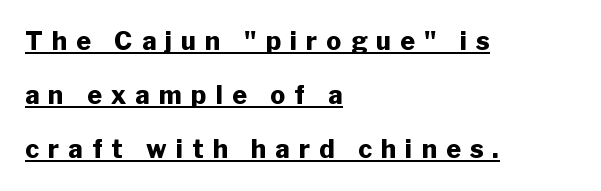
The image shows 25 px bold type, upright; set left-aligned, loose line spacing (2.17x), unusually wide letter spacing (+0.37 em), underlined.
